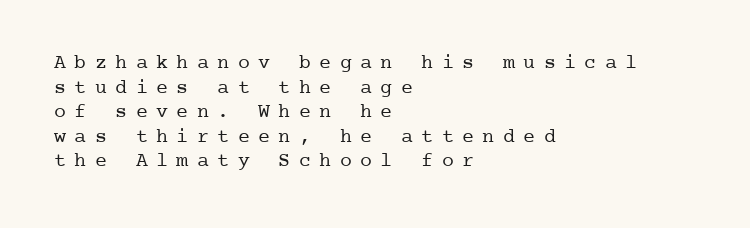
Does the lettering tilt? It doesn't — this is upright. Horizontally, the lines are justified to the leading edge only. The weight tops out at a normal text grade. A typesetter would call this heavily tracked-out type. This rendering features lettering with no underline.
